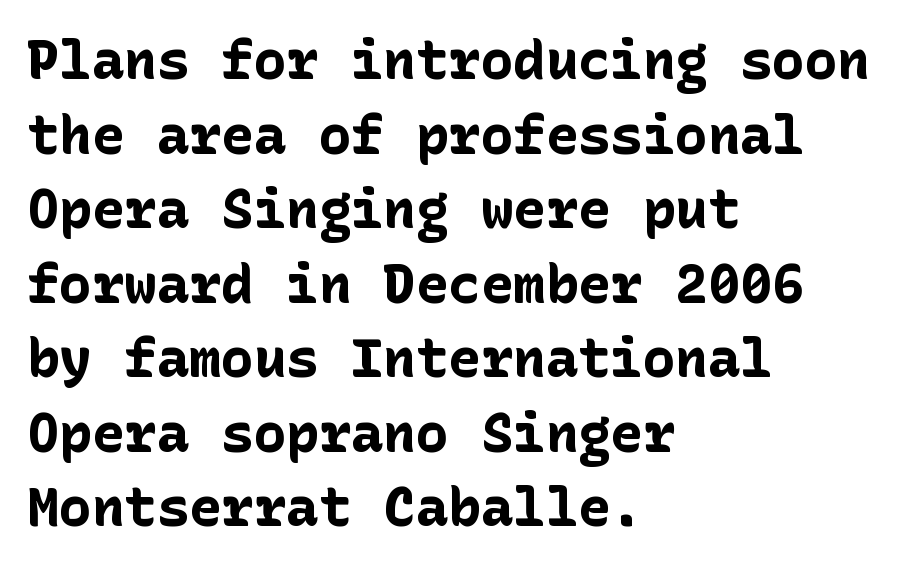
Q: Is the text bold? A: Yes.
Q: Is the text italic (slanted)? A: No, it is upright.
Q: Is the typeface a serif or a sans-serif typeface? A: Sans-serif.
Q: Is the text underlined? A: No.
Q: How is the paragraph aligned? A: Left-aligned.
Q: Is the spacing between letters normal or unusually wide? A: Normal.
Q: Is the spacing between lines tight, normal or loose? A: Normal.
Q: Width (condensed, normal, or wide)? A: Normal.
Q: Stroke contrast? A: Low.
Q: x-height? A: Medium.
